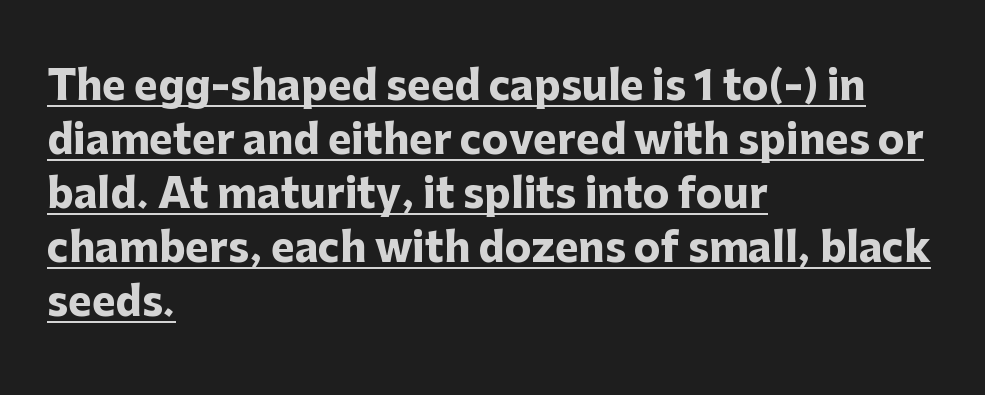
The image shows 40 px heavy sans-serif type, upright; set left-aligned, normal line spacing (1.35x), normal letter spacing, underlined; low stroke contrast and a medium x-height.
